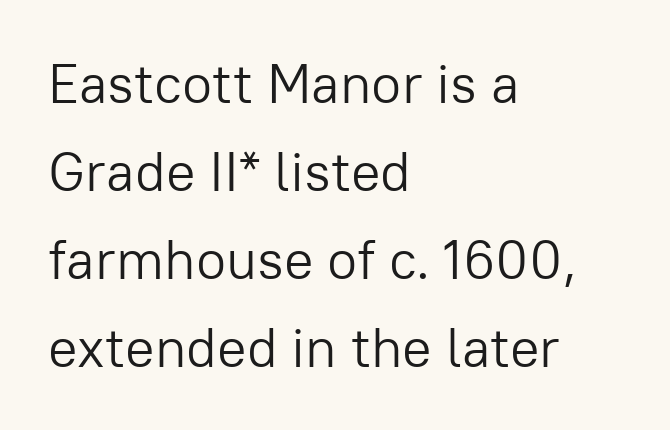
Q: Is the text bold? A: No.
Q: Is the text italic (slanted)? A: No, it is upright.
Q: Is the typeface a serif or a sans-serif typeface? A: Sans-serif.
Q: Is the text underlined? A: No.
Q: How is the paragraph aligned? A: Left-aligned.
Q: Is the spacing between letters normal or unusually wide? A: Normal.
Q: Is the spacing between lines tight, normal or loose? A: Normal.
Q: Width (condensed, normal, or wide)? A: Normal.
Q: Stroke contrast? A: Low.
Q: x-height? A: Medium.
Q: Monospaced? A: No.
